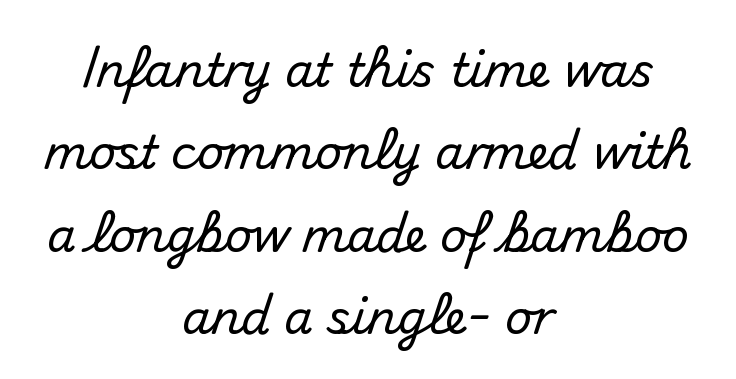
Varying glyph widths throughout — classic text-font behaviour. Type without underlining. The tracking reads as untouched default to a designer's eye. Nope, no serifs anywhere on these letters. The rag falls on both sides of this text block equally.
